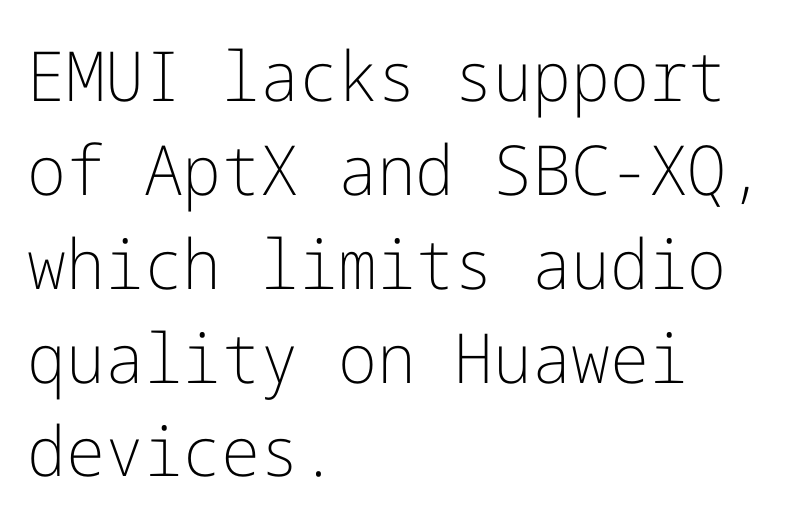
This is sans-serif lettering, the kind often seen on screens and signage. In terms of leading, this rendering sits right in the middle. The typography opts for an upright posture over an oblique one. Decoration check: the copy has no underline. The paragraph shown leans on its left margin.
